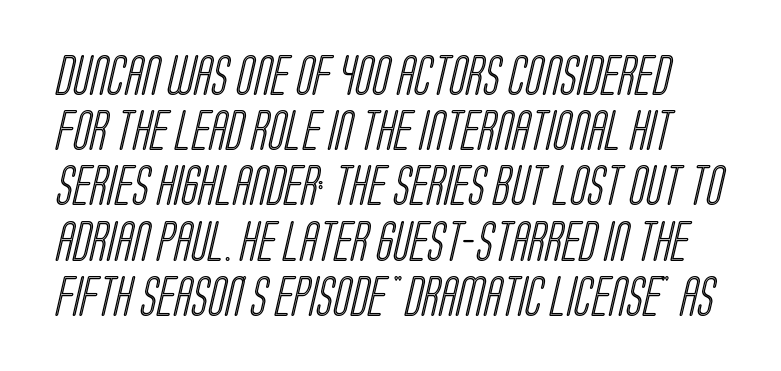
The image shows 40 px condensed type; set normal line spacing (1.38x), normal letter spacing, not underlined; a large x-height.
